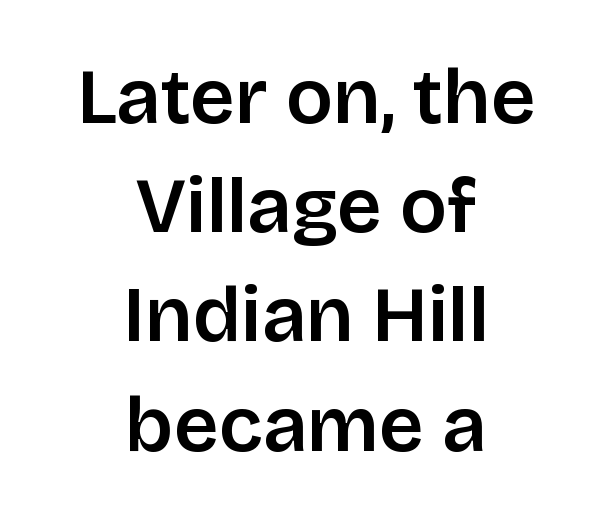
Is there much room between lines? A standard amount, neither cramped nor airy. Nope, not italic — everything's standing straight. Here the designer chose a conventional face with non-uniform glyph widths. The area under the type is left untouched. Letterform terminals end flat and unadorned throughout the passage.
